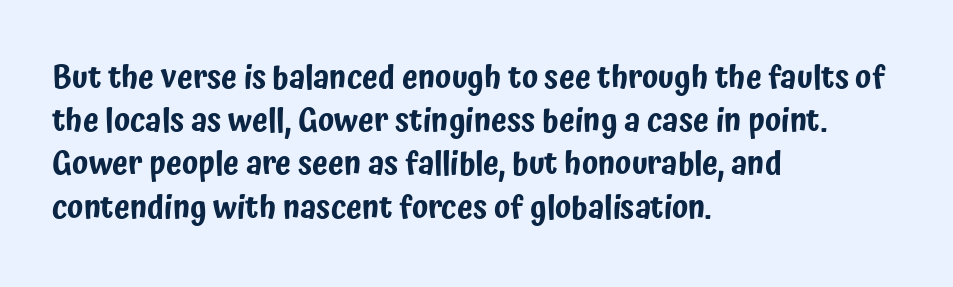
The type is set solid horizontally, with unmodified tracking. Summary of vertical rhythm: regular, with standard interline spacing. The rendering uses natural spacing where letterforms have individual widths. These lines are composed in type without serifs. Clear beneath every line of the passage. The compositor pushed each line to the left boundary.
